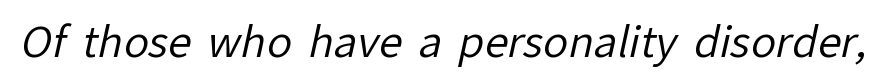
Q: Is the text bold? A: No.
Q: Is the typeface a serif or a sans-serif typeface? A: Sans-serif.
Q: Is the text underlined? A: No.
Q: Is the spacing between letters normal or unusually wide? A: Normal.
Q: Width (condensed, normal, or wide)? A: Normal.
Q: Stroke contrast? A: Low.
Q: x-height? A: Medium.
Q: Monospaced? A: No.
